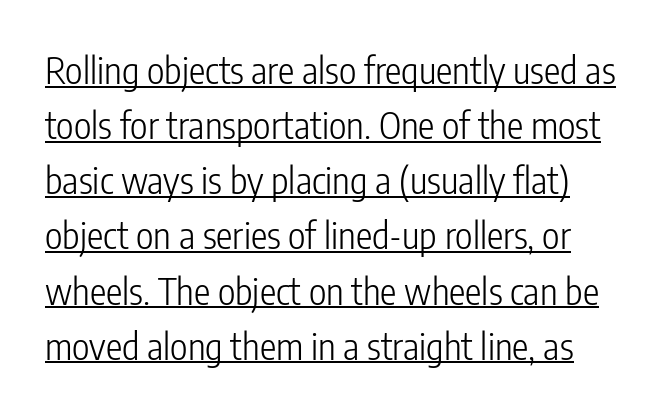
{"serif": "no", "italic": "no", "bold": "no", "weight": "light", "width": "condensed", "stroke_contrast": "low", "x_height": "medium", "monospaced": "no", "underline": "yes", "line_spacing": "normal", "line_spacing_ratio": 1.49, "letter_spacing": "normal", "letter_spacing_em": 0.0, "glyph_px": 37}
